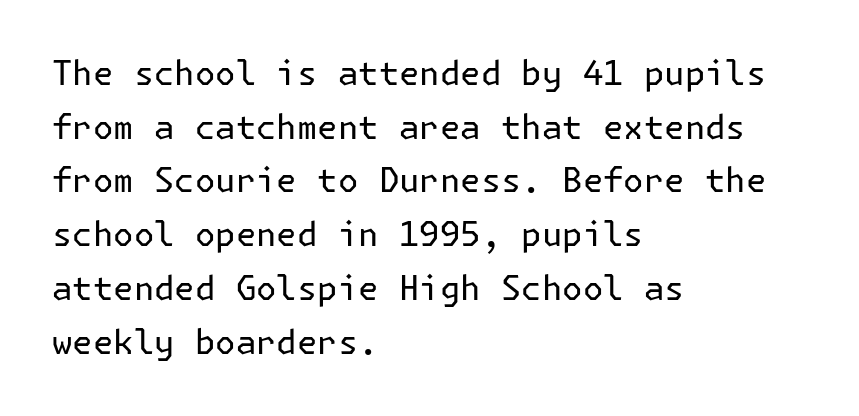
{"serif": "no", "italic": "no", "bold": "no", "weight": "regular", "width": "normal", "stroke_contrast": "low", "x_height": "medium", "underline": "no", "align": "left", "line_spacing": "normal", "line_spacing_ratio": 1.58, "letter_spacing": "normal", "letter_spacing_em": 0.0, "glyph_px": 34}
